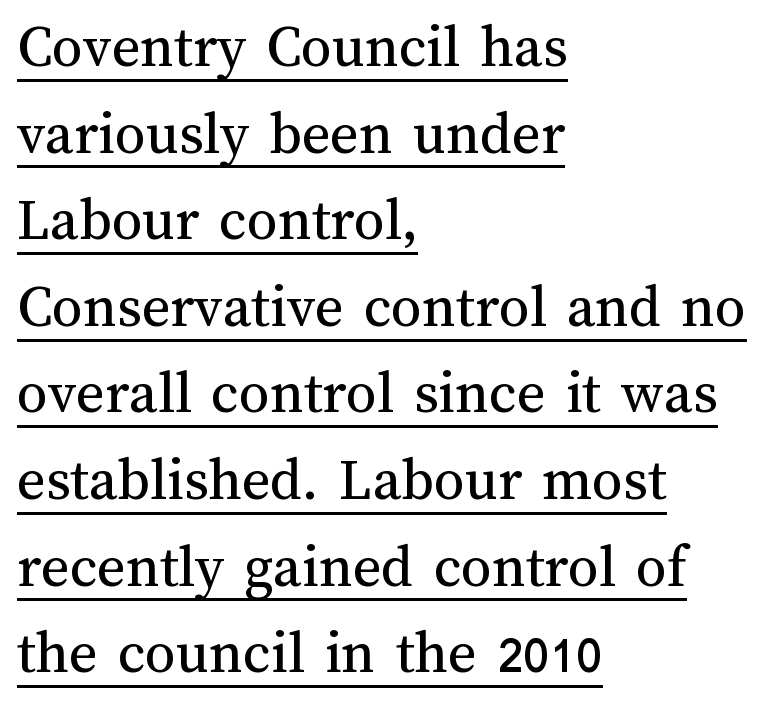
The image shows 61 px regular-weight type, upright; set left-aligned, normal line spacing (1.42x), normal letter spacing, underlined; medium stroke contrast and a medium x-height.
